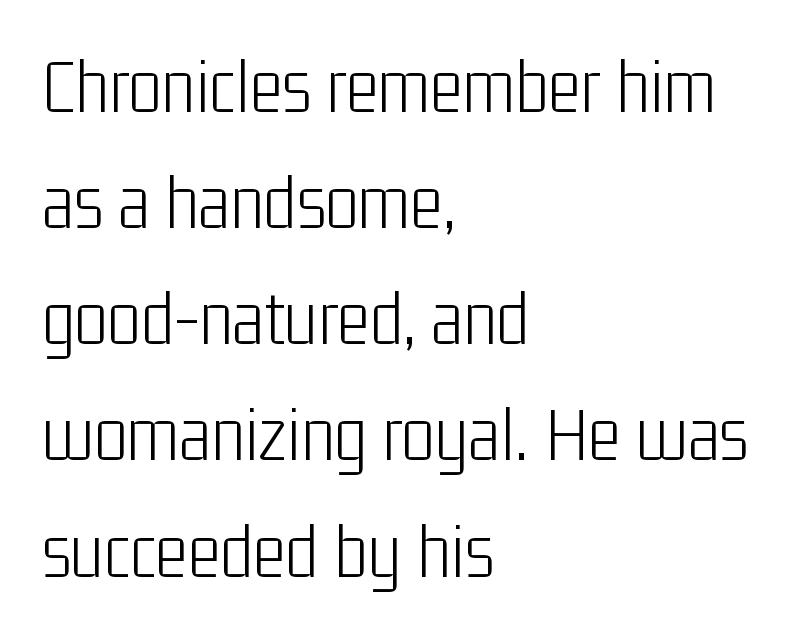
{"serif": "no", "italic": "no", "bold": "no", "weight": "light", "width": "condensed", "stroke_contrast": "low", "x_height": "medium", "monospaced": "no", "underline": "no", "align": "left", "line_spacing": "normal", "line_spacing_ratio": 1.47, "letter_spacing": "normal", "letter_spacing_em": 0.0, "glyph_px": 79}
